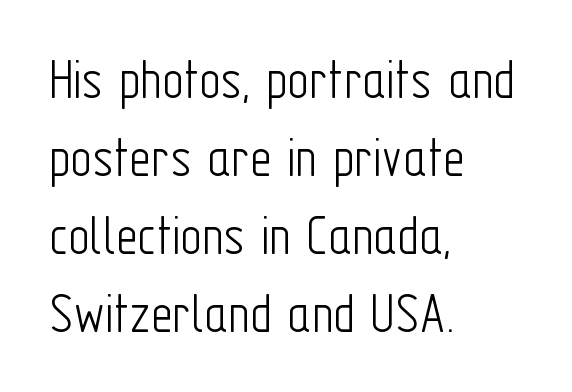
{"serif": "no", "italic": "no", "bold": "no", "weight": "light", "width": "condensed", "stroke_contrast": "low", "x_height": "medium", "monospaced": "no", "underline": "no", "align": "left", "line_spacing": "normal", "line_spacing_ratio": 1.32, "letter_spacing": "normal", "letter_spacing_em": 0.0, "glyph_px": 59}
